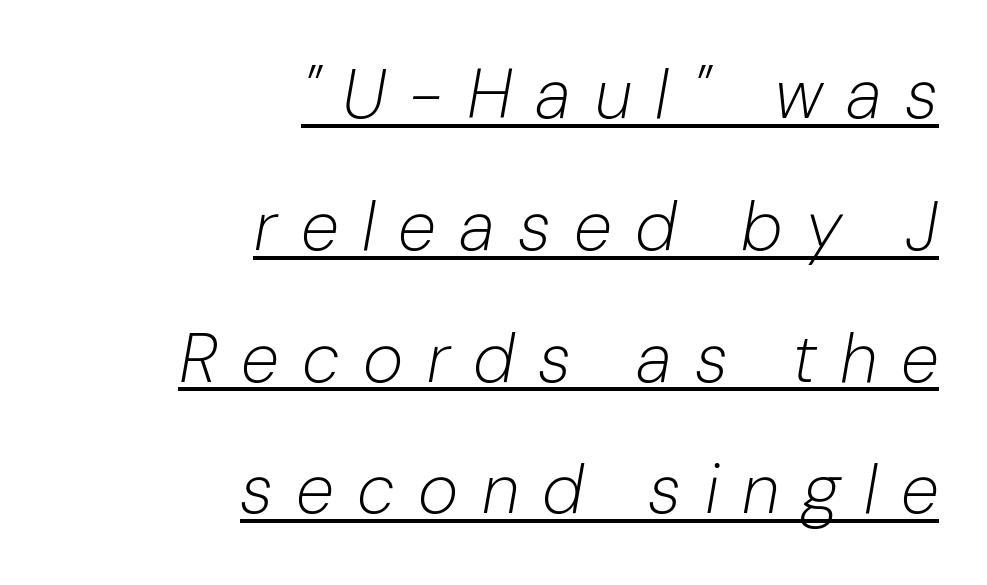
This block would shrink considerably if given ordinary leading; it's expanded now. Italic: yes, the glyphs are oblique. Horizontal alignment here is rightward, an uncommon choice for prose. A typesetter would call this heavily tracked-out type. The passage shown is typed in a proportional face where columns would drift. Caption: face not bold, strokes unweighted.
